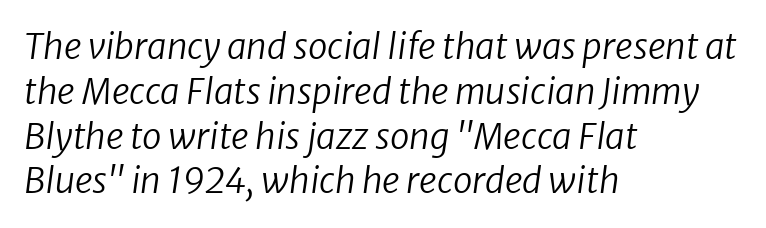
Q: Is the text bold? A: No.
Q: Is the text italic (slanted)? A: Yes, it leans right by about 8 degrees.
Q: Is the text underlined? A: No.
Q: How is the paragraph aligned? A: Left-aligned.
Q: Is the spacing between letters normal or unusually wide? A: Normal.
Q: Is the spacing between lines tight, normal or loose? A: Normal.
Q: Width (condensed, normal, or wide)? A: Normal.
Q: Stroke contrast? A: Low.
Q: x-height? A: Medium.
Q: Monospaced? A: No.
